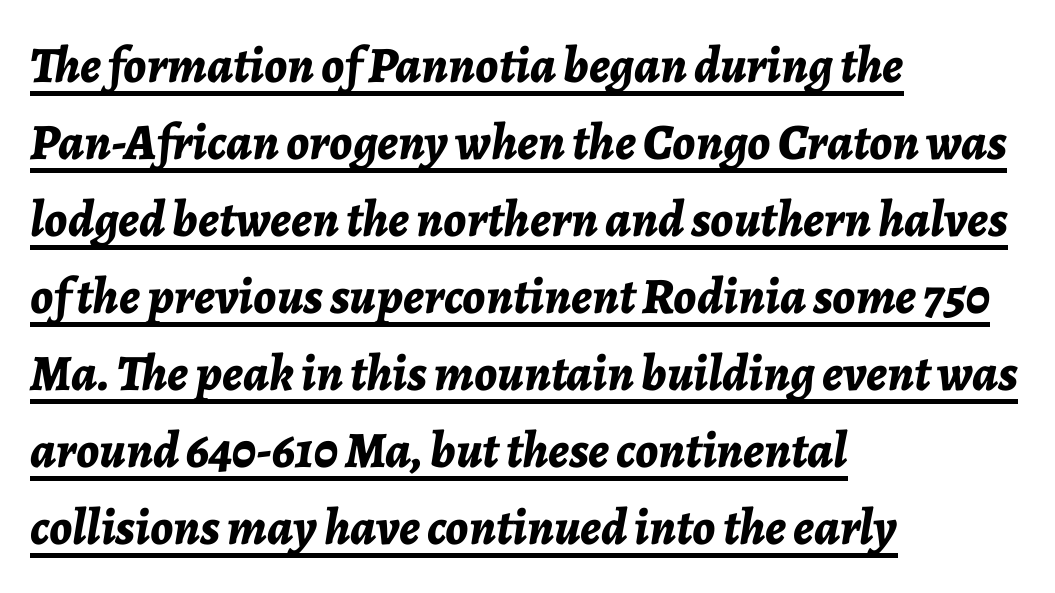
The image shows 51 px bold type, italic (leaning right); set left-aligned, normal line spacing (1.51x), normal letter spacing, underlined; low stroke contrast and a medium x-height.
